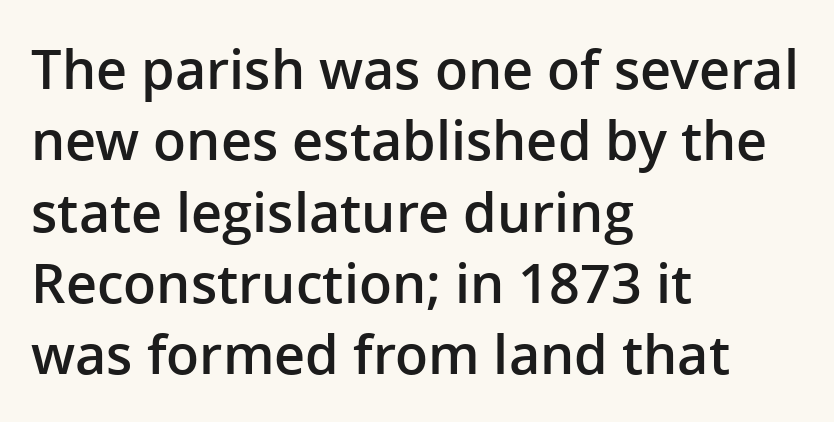
The image shows 54 px semibold sans-serif type, upright; set left-aligned, normal line spacing (1.32x), normal letter spacing, not underlined; low stroke contrast and a medium x-height.
